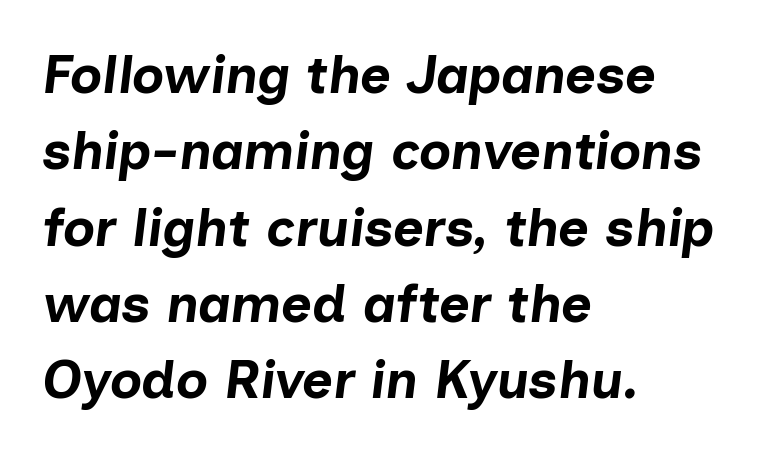
Q: Is the text bold? A: Yes.
Q: Is the text italic (slanted)? A: Yes, it leans right by about 7 degrees.
Q: Is the text underlined? A: No.
Q: How is the paragraph aligned? A: Left-aligned.
Q: Is the spacing between letters normal or unusually wide? A: Normal.
Q: Is the spacing between lines tight, normal or loose? A: Normal.
Q: Width (condensed, normal, or wide)? A: Normal.
Q: Stroke contrast? A: Low.
Q: x-height? A: Medium.
Q: Monospaced? A: No.
